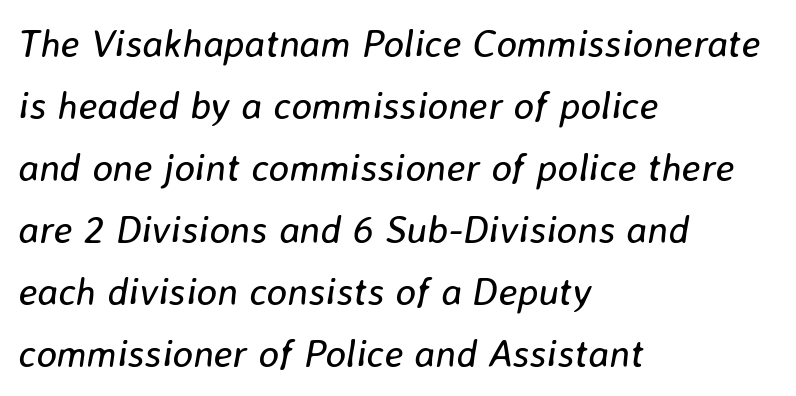
Q: Is the text bold? A: No.
Q: Is the text italic (slanted)? A: Yes, it leans right by about 8 degrees.
Q: Is the text underlined? A: No.
Q: How is the paragraph aligned? A: Left-aligned.
Q: Is the spacing between letters normal or unusually wide? A: Normal.
Q: Is the spacing between lines tight, normal or loose? A: Normal.
Q: Width (condensed, normal, or wide)? A: Normal.
Q: Stroke contrast? A: Low.
Q: x-height? A: Medium.
Q: Monospaced? A: No.
